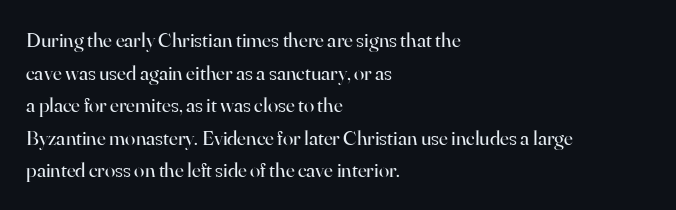
Q: Is the text bold? A: No.
Q: Is the text italic (slanted)? A: No, it is upright.
Q: Is the text underlined? A: No.
Q: How is the paragraph aligned? A: Left-aligned.
Q: Is the spacing between letters normal or unusually wide? A: Normal.
Q: Is the spacing between lines tight, normal or loose? A: Normal.
